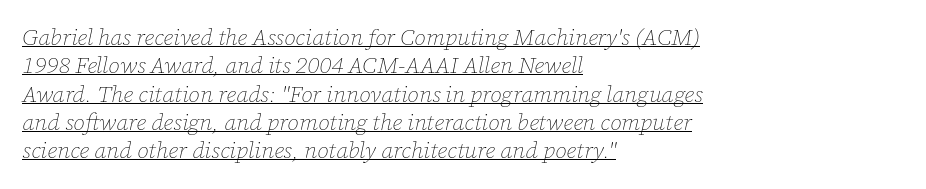
The image shows 23 px text type, italic (leaning right); set left-aligned, line spacing 1.23x, normal letter spacing, underlined.
